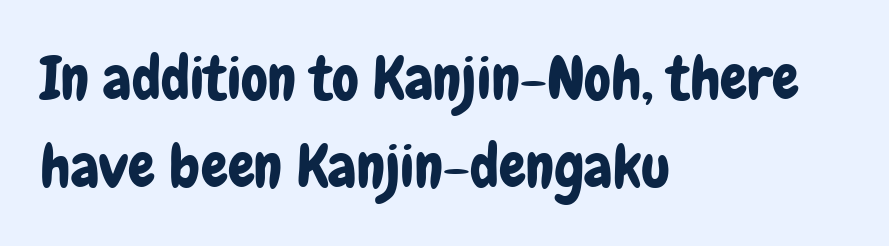
Leading matches the norm, producing a regular column. Honestly, there is no underline to notice here at all. Glyph-to-glyph distance matches everyday printed text. Note the varied advance widths — an 'i' is clearly narrower than an 'm'. This is the regular roman posture of the typeface.
